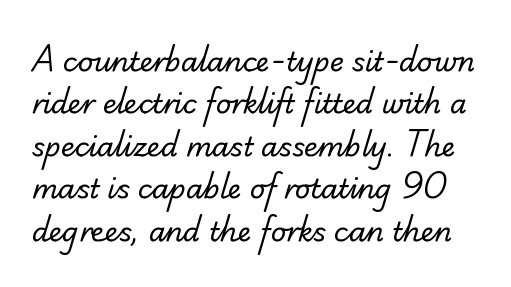
Q: Is the text bold? A: No.
Q: Is the text underlined? A: No.
Q: Is the spacing between letters normal or unusually wide? A: Normal.
Q: Is the spacing between lines tight, normal or loose? A: Normal.
